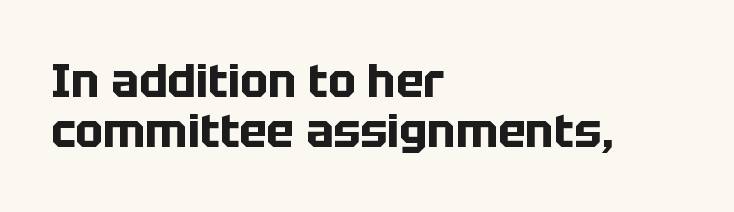
These lines keep a tight, regular rhythm from letter to letter. Spacing verdict: proportional, widths tailored to each character. This rendering employs a face without finishing strokes, i.e., a sans-serif. Each new line begins almost immediately beneath the previous one.
